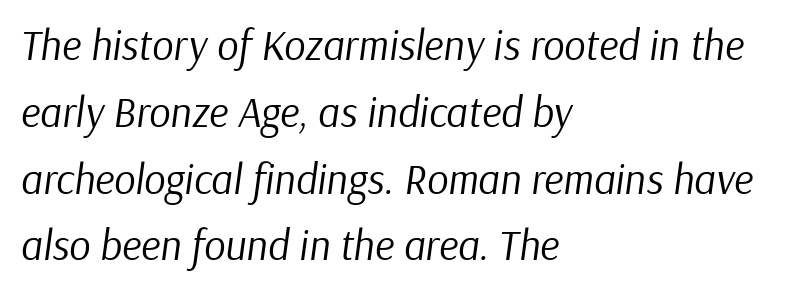
The image shows 42 px regular-weight type, italic (leaning right); set left-aligned, normal line spacing (1.59x), normal letter spacing, not underlined; low stroke contrast and a medium x-height.
